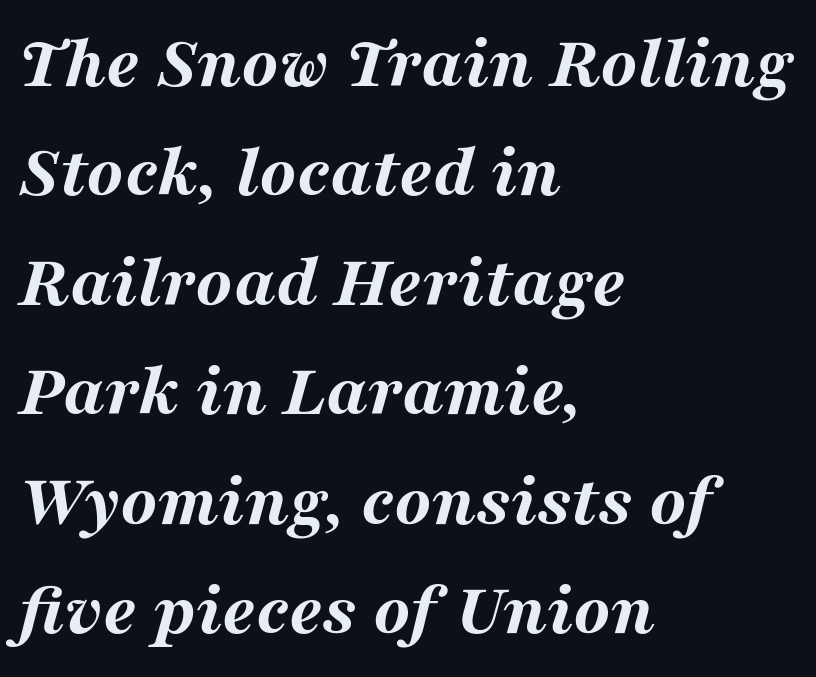
Q: Is the text bold? A: Yes.
Q: Is the text italic (slanted)? A: Yes, it leans right by about 16 degrees.
Q: Is the text underlined? A: No.
Q: How is the paragraph aligned? A: Left-aligned.
Q: Is the spacing between letters normal or unusually wide? A: Normal.
Q: Is the spacing between lines tight, normal or loose? A: Normal.
Q: Width (condensed, normal, or wide)? A: Wide.
Q: Stroke contrast? A: Medium.
Q: x-height? A: Medium.
Q: Monospaced? A: No.
